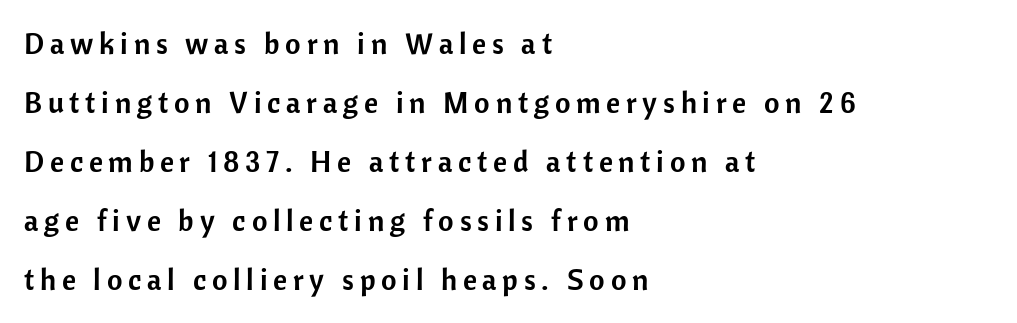
{"serif": "no", "italic": "no", "width": "normal", "stroke_contrast": "low", "x_height": "medium", "monospaced": "no", "underline": "no", "align": "left", "line_spacing": "loose", "line_spacing_ratio": 1.97, "glyph_px": 30}
